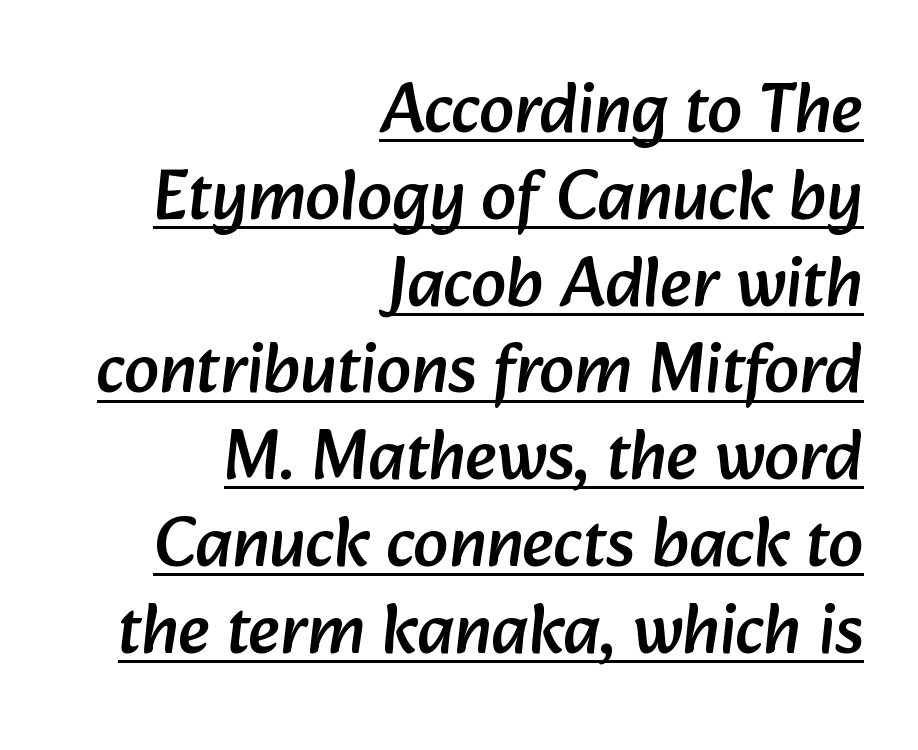
Q: Is the typeface a serif or a sans-serif typeface? A: Sans-serif.
Q: Is the text underlined? A: Yes.
Q: How is the paragraph aligned? A: Right-aligned.
Q: Is the spacing between letters normal or unusually wide? A: Normal.
Q: Width (condensed, normal, or wide)? A: Normal.
Q: Stroke contrast? A: Low.
Q: x-height? A: Medium.
Q: Monospaced? A: No.
